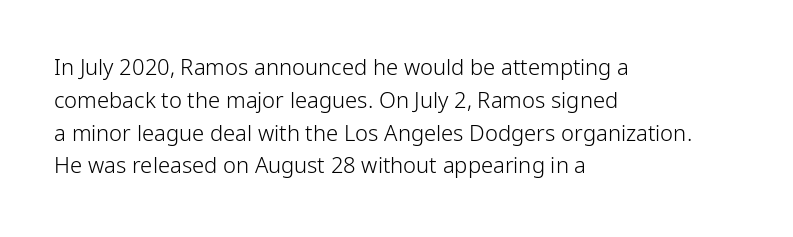
Descender tails drop into unmarked territory. Vertically, the passage feels balanced, rows spaced as you'd expect. The typesetter chose a ragged-right arrangement here. The typography opts for an upright posture over an oblique one. The rendering keeps characters at their native spacing. Stroke mass is kept to a normal reading level or below.
